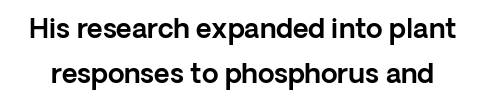
Q: Is the text italic (slanted)? A: No, it is upright.
Q: Is the text underlined? A: No.
Q: Is the spacing between letters normal or unusually wide? A: Normal.
Q: Is the spacing between lines tight, normal or loose? A: Normal.
